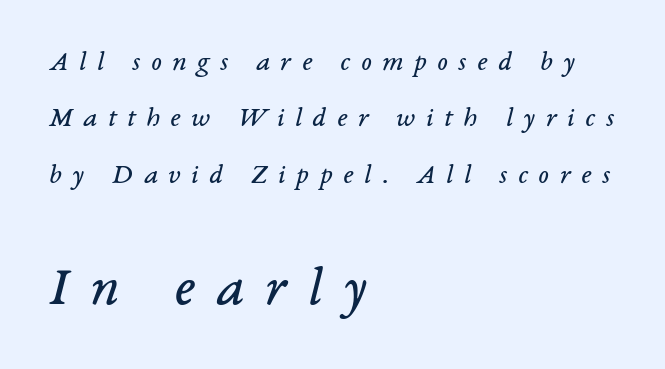
The paragraph has a hard left edge and a soft right edge. If you squint, the bottom block still reads clearly — it's the larger of the two. The glyphs in this specimen are seriffed. Proportional: the letters do not fall into vertical columns. The typography opts for an oblique posture over an upright one. Loose tracking; the words dissolve into strings of separated letters.
